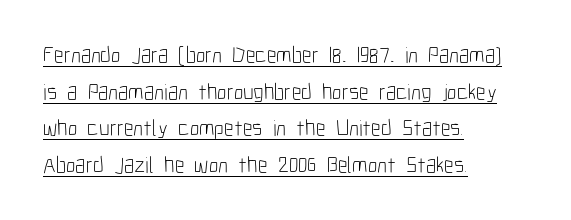
{"italic": "no", "bold": "no", "underline": "yes", "align": "left", "line_spacing": "normal", "line_spacing_ratio": 1.59, "letter_spacing": "normal", "letter_spacing_em": 0.0, "glyph_px": 23}
